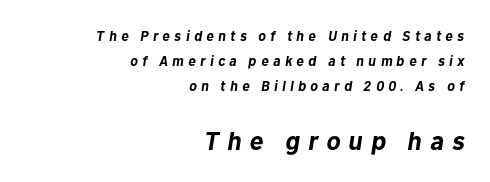
Q: Is the text bold? A: Yes.
Q: Is the text italic (slanted)? A: Yes, it leans right by about 10 degrees.
Q: Is the text underlined? A: No.
Q: How is the paragraph aligned? A: Right-aligned.
Q: Is the spacing between letters normal or unusually wide? A: Unusually wide.
Q: Which block of text is set in a larger size, the first (top) or the second (bottom)? A: The second (bottom) one.
